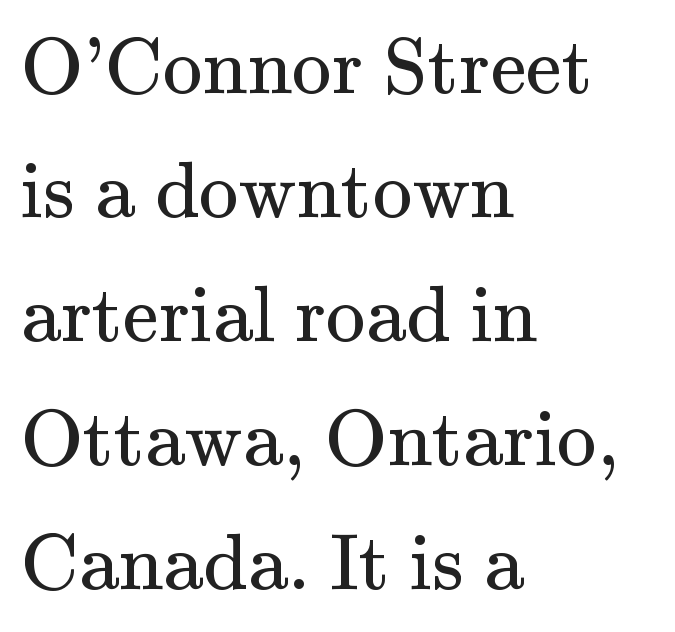
The image shows 80 px regular-weight serif type, upright; set left-aligned, normal line spacing (1.55x), normal letter spacing, not underlined; medium stroke contrast and a small x-height.
